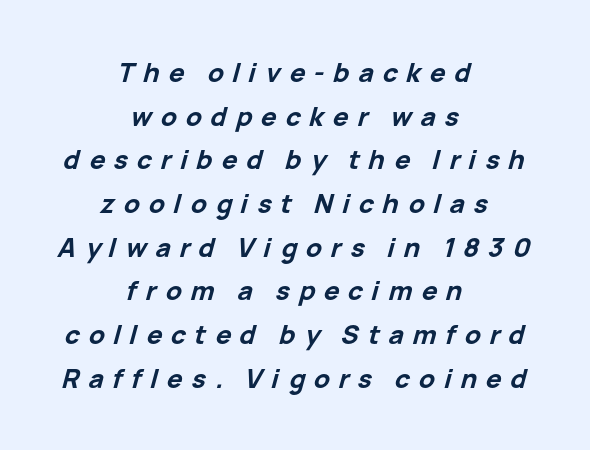
Typesetter's note: full bold, strokes at maximum text heaviness. The compositor balanced each line on the midline. The letters are slanted; this is an italic face. How are the letters spaced? Widely, with obvious added tracking. Any mark beneath the type? The region is blank.
